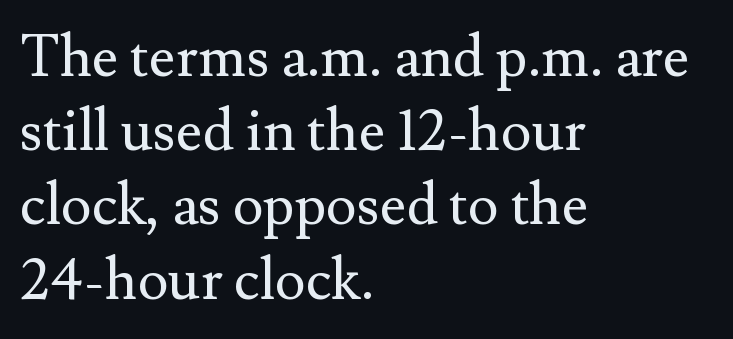
{"serif": "yes", "italic": "no", "bold": "no", "weight": "regular", "width": "normal", "stroke_contrast": "medium", "x_height": "small", "monospaced": "no", "underline": "no", "align": "left", "line_spacing": "normal", "line_spacing_ratio": 1.28, "letter_spacing": "normal", "letter_spacing_em": 0.0, "glyph_px": 58}
